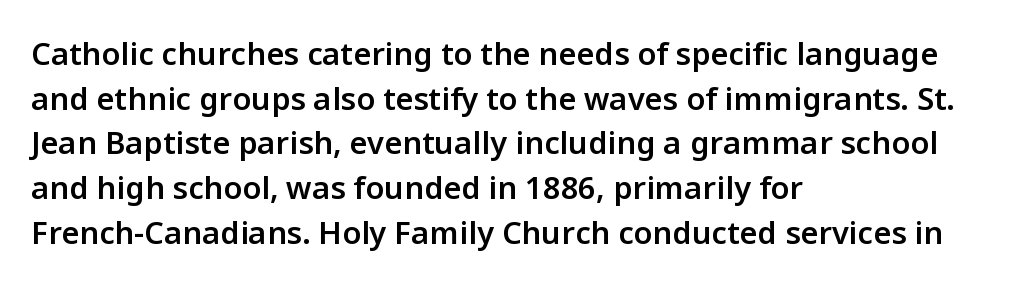
{"serif": "no", "italic": "no", "bold": "semi", "weight": "semibold", "width": "normal", "stroke_contrast": "low", "x_height": "medium", "monospaced": "no", "underline": "no", "align": "left", "line_spacing": "normal", "line_spacing_ratio": 1.44, "letter_spacing": "normal", "letter_spacing_em": 0.0, "glyph_px": 31}
